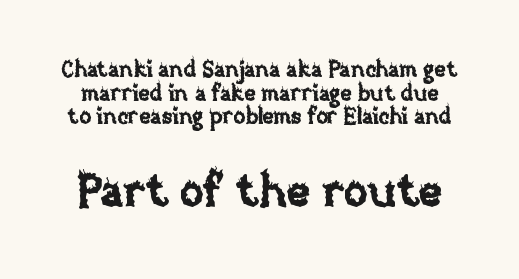
{"italic": "no", "width": "normal", "stroke_contrast": "low", "x_height": "large", "monospaced": "no", "underline": "no", "line_spacing": "tight", "line_spacing_ratio": 1.07, "letter_spacing": "normal", "letter_spacing_em": 0.0, "larger_block": "second", "size_ratio": 2.05, "glyph_px": 45}
